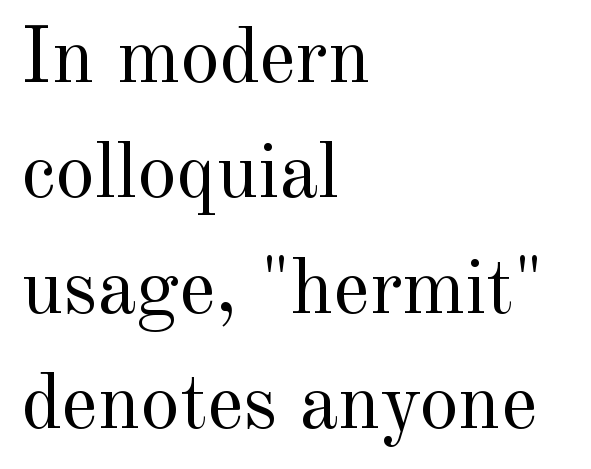
Q: Is the text bold? A: No.
Q: Is the text italic (slanted)? A: No, it is upright.
Q: Is the typeface a serif or a sans-serif typeface? A: Serif.
Q: Is the text underlined? A: No.
Q: How is the paragraph aligned? A: Left-aligned.
Q: Is the spacing between letters normal or unusually wide? A: Normal.
Q: Is the spacing between lines tight, normal or loose? A: Normal.
Q: Width (condensed, normal, or wide)? A: Normal.
Q: x-height? A: Small.
Q: Monospaced? A: No.
